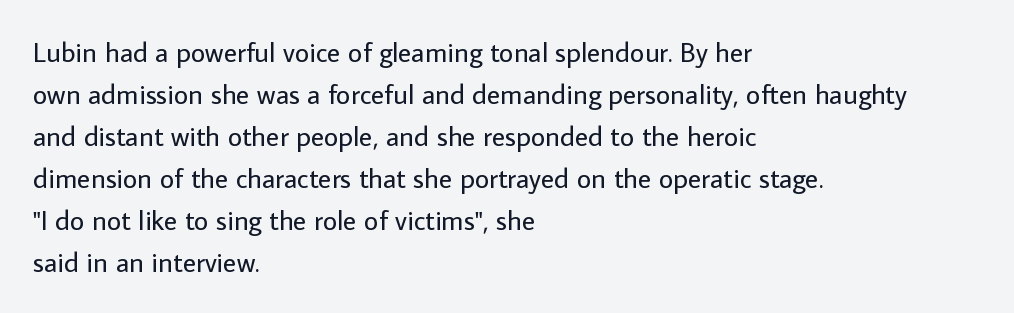
The horizontal fit of the characters is conventional and even. Unlike a traditional serif, this face leaves its strokes unadorned. You could not count columns in this text — the font is proportionally spaced. Italic? Not at all — the glyphs are vertical. The face looks like a standard text weight, possibly lighter.
